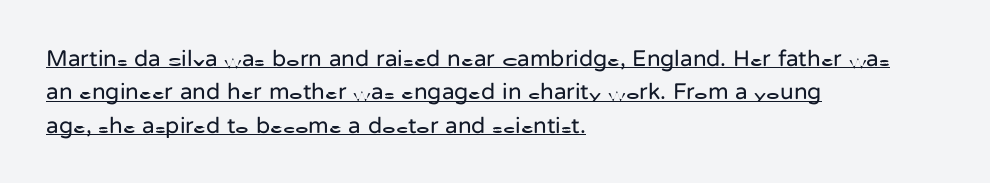
The image shows 23 px text type, upright; set left-aligned, normal line spacing (1.45x), normal letter spacing, underlined.
